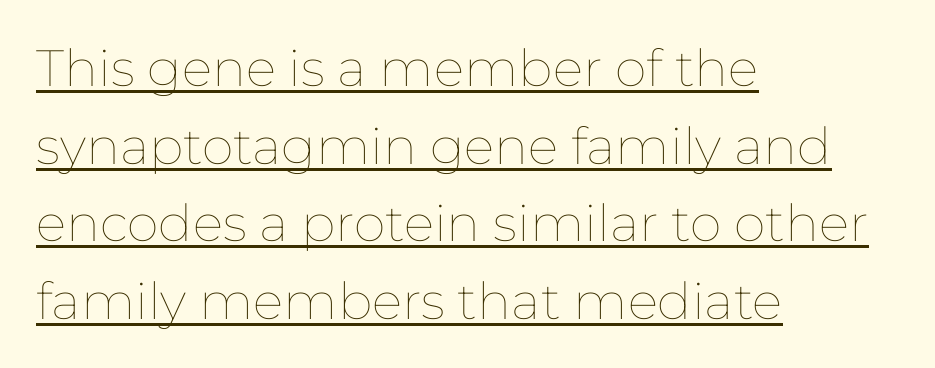
Stem width sits at or under what a default text font uses. Every character sits straight up, as roman type does. In designer terms, the underline attribute is active on this setting. A typesetter would call this proportional, since set widths differ per character. Baseline-to-baseline distance is the conventional proportion of letter height.
